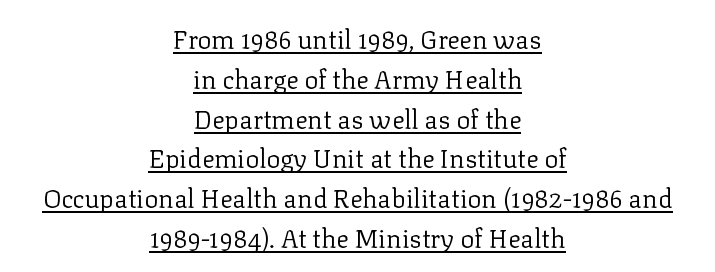
{"italic": "no", "bold": "no", "underline": "yes", "align": "center", "line_spacing": "normal", "line_spacing_ratio": 1.53, "letter_spacing": "normal", "letter_spacing_em": 0.0, "glyph_px": 26}
